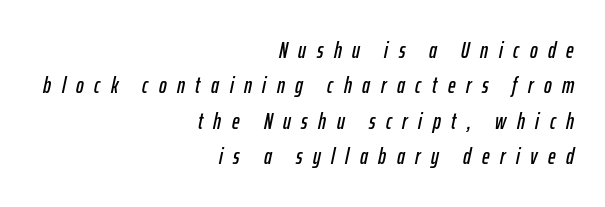
{"italic": "yes", "lean": "right", "slant_degrees": 12, "underline": "no", "align": "right", "line_spacing": "normal", "line_spacing_ratio": 1.54, "letter_spacing": "wide", "letter_spacing_em": 0.46, "glyph_px": 23}
